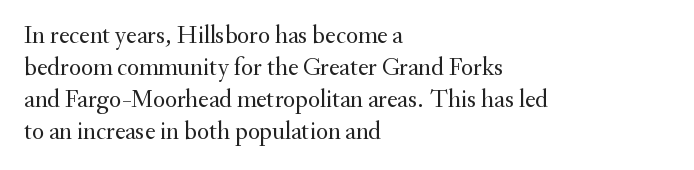
The image shows 25 px text type, upright; set left-aligned, normal line spacing (1.28x), normal letter spacing, not underlined.
